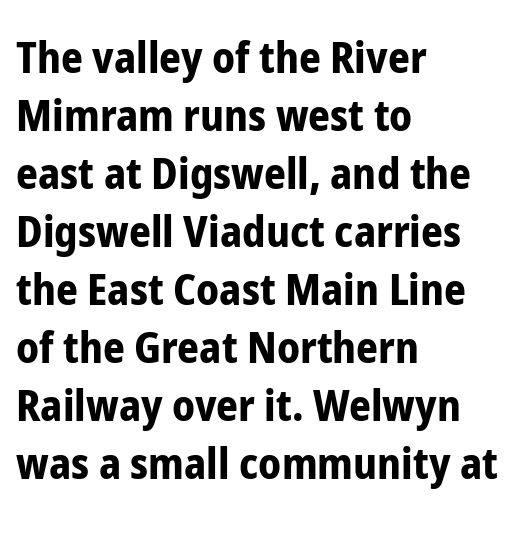
{"serif": "no", "italic": "no", "bold": "yes", "weight": "bold", "width": "condensed", "stroke_contrast": "low", "x_height": "medium", "monospaced": "no", "underline": "no", "align": "left", "line_spacing": "normal", "line_spacing_ratio": 1.35, "letter_spacing": "normal", "letter_spacing_em": 0.0, "glyph_px": 43}
